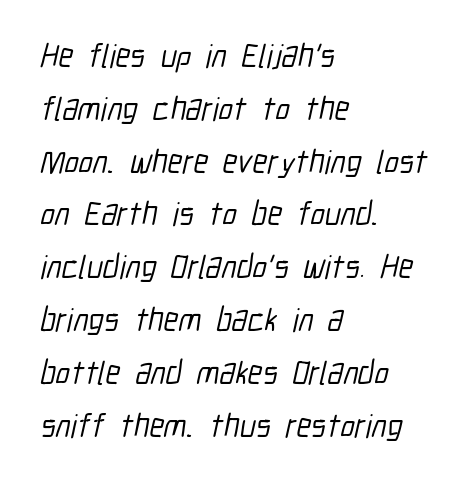
Q: Is the typeface a serif or a sans-serif typeface? A: Sans-serif.
Q: Is the text underlined? A: No.
Q: How is the paragraph aligned? A: Left-aligned.
Q: Is the spacing between letters normal or unusually wide? A: Normal.
Q: Is the spacing between lines tight, normal or loose? A: Normal.
Q: Width (condensed, normal, or wide)? A: Condensed.
Q: Stroke contrast? A: Low.
Q: x-height? A: Medium.
Q: Monospaced? A: No.
